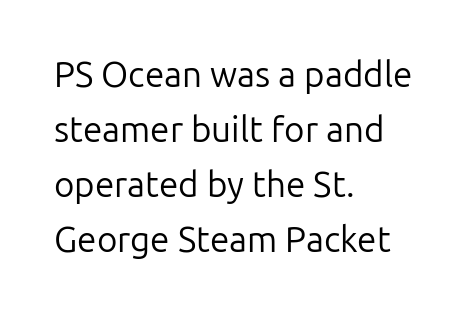
Is this a fixed-width face? No — the glyphs have proportional, varying widths. The ragged edge is on the right, which tells us the setting is flush left. This reads as an unemphasized weight, regular at the heaviest. The typeface chosen for these lines omits serifs.
